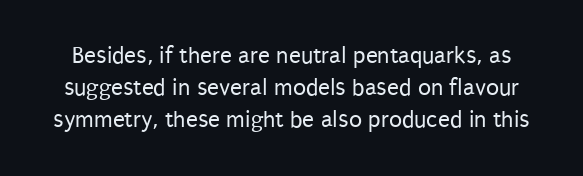
Q: Is the text bold? A: No.
Q: Is the text italic (slanted)? A: No, it is upright.
Q: Is the text underlined? A: No.
Q: Is the spacing between letters normal or unusually wide? A: Normal.
Q: Is the spacing between lines tight, normal or loose? A: Normal.
